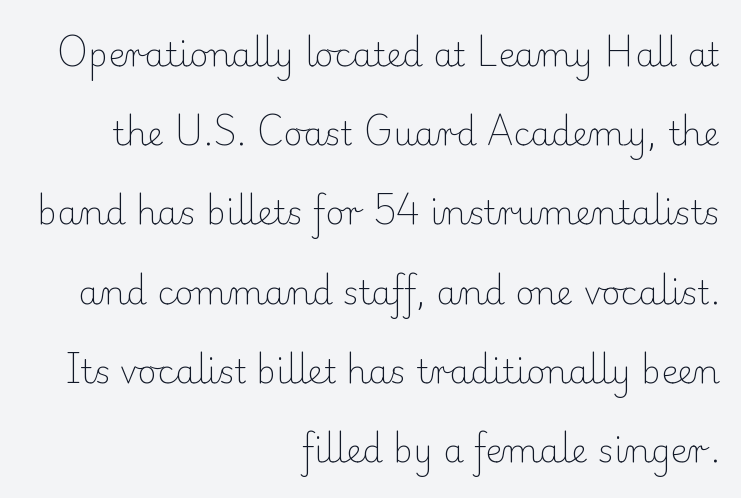
The image shows 33 px light serif type, upright; set right-aligned, loose line spacing (2.4x), normal letter spacing, not underlined; low stroke contrast and a small x-height.
